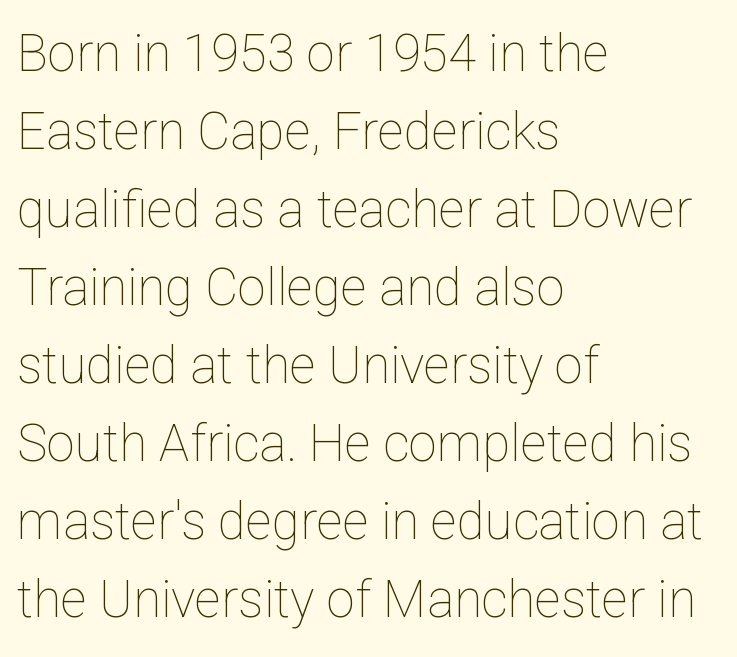
Honestly, there is no underline to notice here at all. A student would call this left alignment; a typographer would say flush left, rag right. Weight: in the light-to-regular range. The vertical gap from one line to the next is medium.
